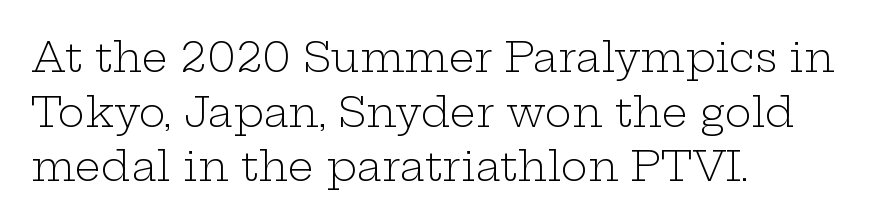
{"serif": "yes", "italic": "no", "bold": "no", "weight": "light", "width": "wide", "stroke_contrast": "low", "x_height": "medium", "monospaced": "no", "underline": "no", "align": "left", "line_spacing": "normal", "line_spacing_ratio": 1.33, "letter_spacing": "normal", "letter_spacing_em": 0.0, "glyph_px": 41}
